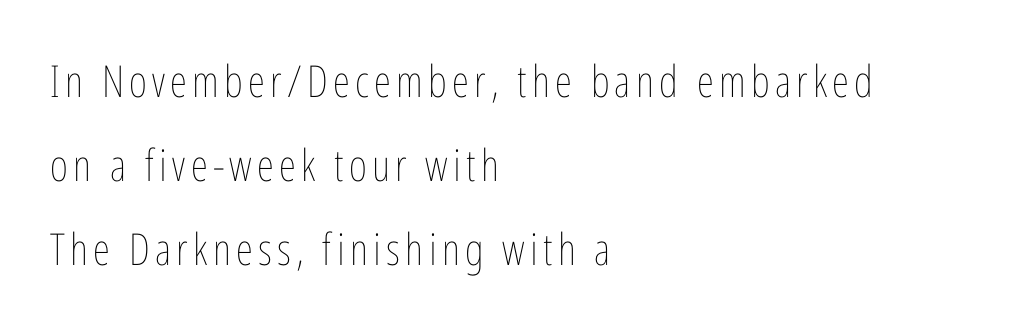
Q: Is the text bold? A: No.
Q: Is the text italic (slanted)? A: No, it is upright.
Q: Is the text underlined? A: No.
Q: How is the paragraph aligned? A: Left-aligned.
Q: Is the spacing between lines tight, normal or loose? A: Loose.
Q: Width (condensed, normal, or wide)? A: Condensed.
Q: Stroke contrast? A: Low.
Q: x-height? A: Medium.
Q: Monospaced? A: No.
